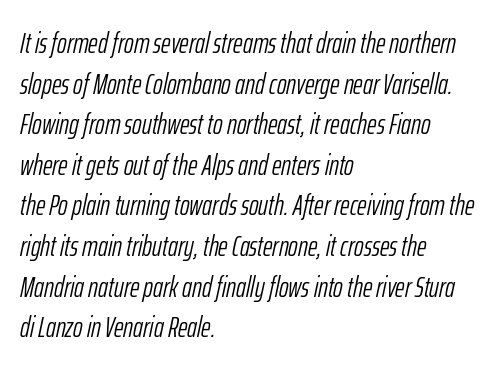
Q: Is the text bold? A: No.
Q: Is the text italic (slanted)? A: Yes, it leans right by about 12 degrees.
Q: Is the text underlined? A: No.
Q: How is the paragraph aligned? A: Left-aligned.
Q: Is the spacing between letters normal or unusually wide? A: Normal.
Q: Is the spacing between lines tight, normal or loose? A: Normal.
Q: Width (condensed, normal, or wide)? A: Condensed.
Q: Stroke contrast? A: Low.
Q: x-height? A: Medium.
Q: Monospaced? A: No.
